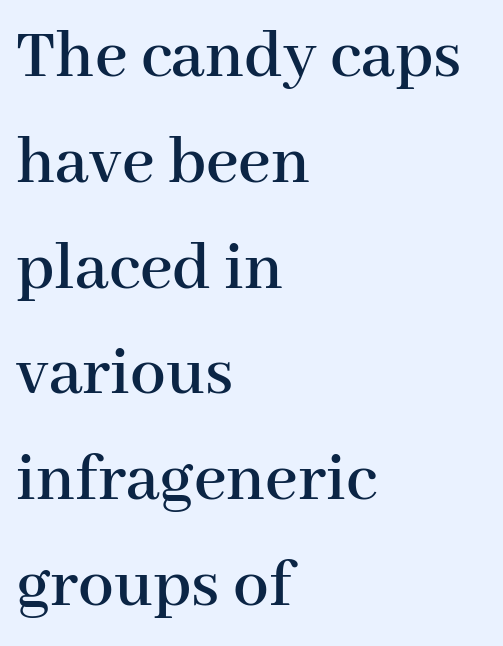
{"serif": "yes", "italic": "no", "width": "normal", "stroke_contrast": "high", "x_height": "medium", "monospaced": "no", "underline": "no", "align": "left", "line_spacing": "normal", "line_spacing_ratio": 1.49, "letter_spacing": "normal", "letter_spacing_em": 0.0, "glyph_px": 71}
